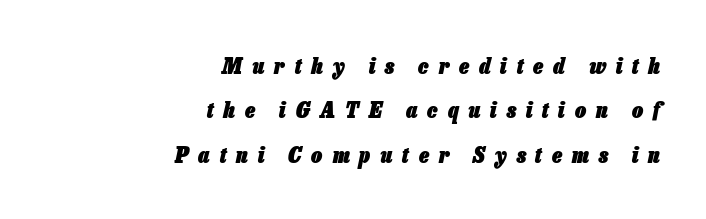
{"italic": "yes", "lean": "right", "slant_degrees": 13, "bold": "yes", "underline": "no", "align": "right", "line_spacing": "loose", "line_spacing_ratio": 2.02, "letter_spacing": "wide", "letter_spacing_em": 0.45, "glyph_px": 22}
